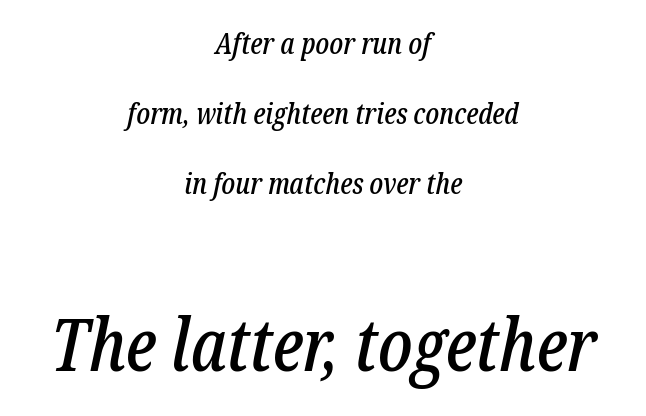
The image shows 73 px condensed serif type, italic (leaning right); set centered, loose line spacing (2.42x), normal letter spacing, not underlined; the second (bottom) block is 2.52x larger; low stroke contrast and a medium x-height.
